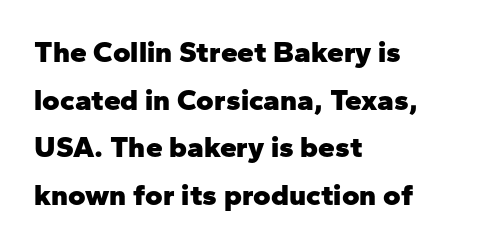
The image shows 30 px heavy sans-serif type, upright; set left-aligned, normal line spacing (1.59x), normal letter spacing, not underlined; low stroke contrast and a medium x-height.
